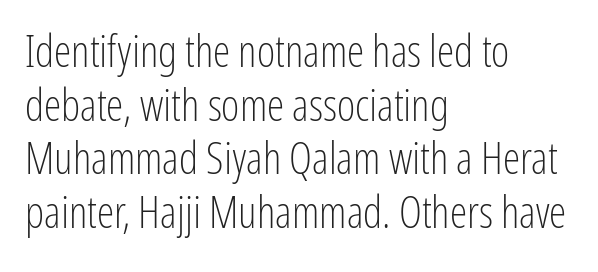
Q: Is the text bold? A: No.
Q: Is the text italic (slanted)? A: No, it is upright.
Q: Is the typeface a serif or a sans-serif typeface? A: Sans-serif.
Q: Is the text underlined? A: No.
Q: How is the paragraph aligned? A: Left-aligned.
Q: Is the spacing between letters normal or unusually wide? A: Normal.
Q: Width (condensed, normal, or wide)? A: Condensed.
Q: Stroke contrast? A: Low.
Q: x-height? A: Medium.
Q: Monospaced? A: No.
